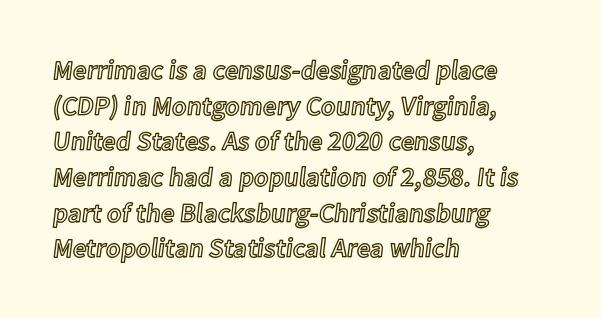
Q: Is the text italic (slanted)? A: Yes.
Q: Is the text underlined? A: No.
Q: How is the paragraph aligned? A: Left-aligned.
Q: Is the spacing between letters normal or unusually wide? A: Normal.
Q: Is the spacing between lines tight, normal or loose? A: Normal.
